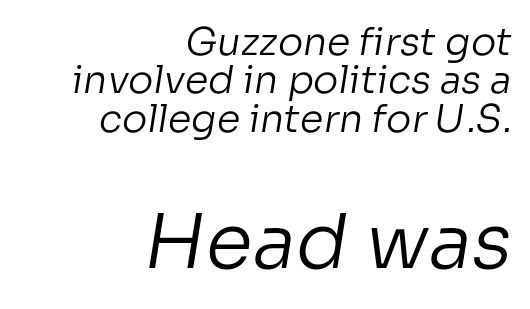
The image shows 76 px regular-weight sans-serif type; set right-aligned, tight line spacing (1.01x), normal letter spacing, not underlined; the second (bottom) block is 2.0x larger; low stroke contrast and a medium x-height.
